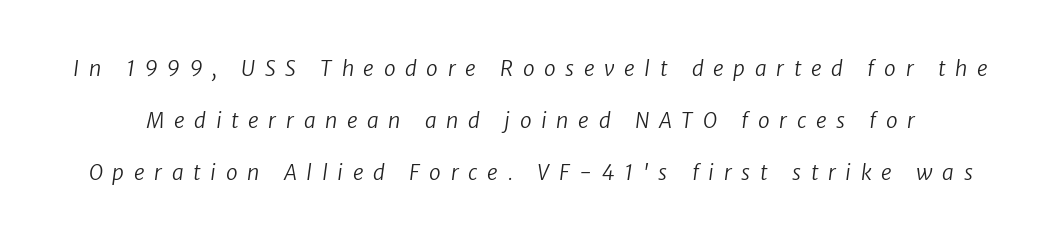
The image shows 21 px text type; set loose line spacing (2.48x), unusually wide letter spacing (+0.46 em), not underlined.
